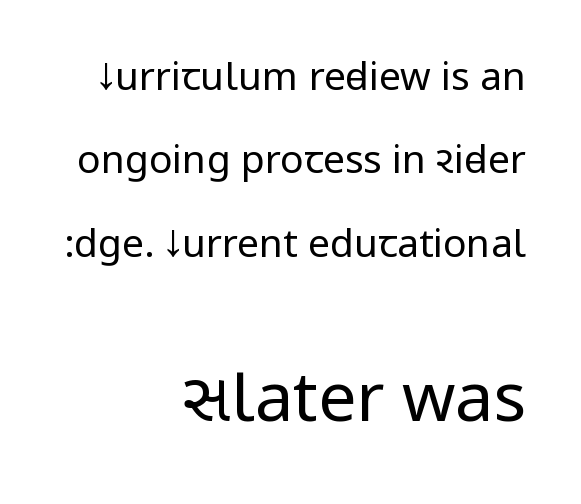
The image shows 68 px regular-weight, condensed sans-serif type, upright; set right-aligned, loose line spacing (2.14x), normal letter spacing, not underlined; the second (bottom) block is 1.74x larger; low stroke contrast.
